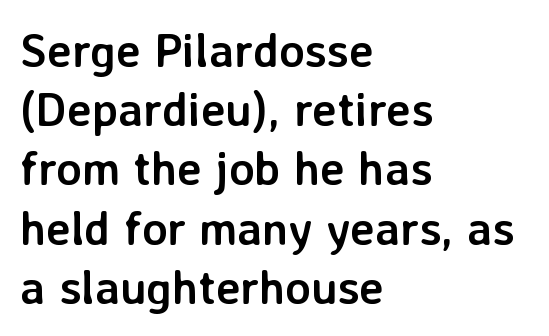
The letterforms sit shoulder to shoulder at normal distance. Ascenders rise straight up at ninety degrees. Is there much room between lines? A standard amount, neither cramped nor airy. A clean baseline with only descenders dipping below it. The letters advance in unequal steps, a hallmark of proportional type. Thick stems and heavy bowls — unmistakably bold.
